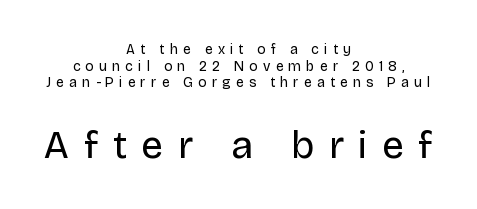
Q: Is the text bold? A: No.
Q: Is the text italic (slanted)? A: No, it is upright.
Q: Is the typeface a serif or a sans-serif typeface? A: Sans-serif.
Q: Is the text underlined? A: No.
Q: How is the paragraph aligned? A: Centered.
Q: Is the spacing between letters normal or unusually wide? A: Unusually wide.
Q: Which block of text is set in a larger size, the first (top) or the second (bottom)? A: The second (bottom) one.
Q: Width (condensed, normal, or wide)? A: Normal.
Q: Stroke contrast? A: Low.
Q: x-height? A: Large.
Q: Monospaced? A: No.
